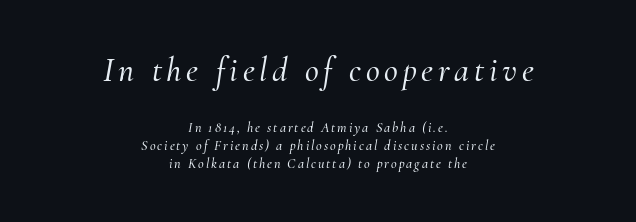
The image shows 34 px serif type, italic (leaning right); set centered, normal line spacing (1.27x), not underlined; the first (top) block is 2.43x larger; medium stroke contrast and a small x-height.
